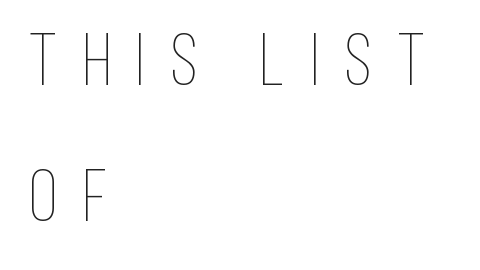
The image shows 74 px thin, condensed type, upright; set left-aligned, line spacing 1.84x, unusually wide letter spacing (+0.35 em), not underlined; low stroke contrast and a large x-height.
